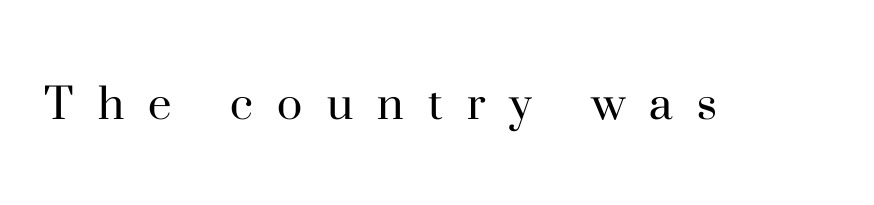
The words here are not underlined. The face used here is proportionally spaced, like ordinary book or web type. This sample uses an upright cut, with every glyph sitting square on the baseline. Serifs: yes, visible at the terminals of the letterforms. Is the letter spacing exaggerated? Yes — the characters are pushed far apart. Letters have the restrained weight of plain body copy at most.
